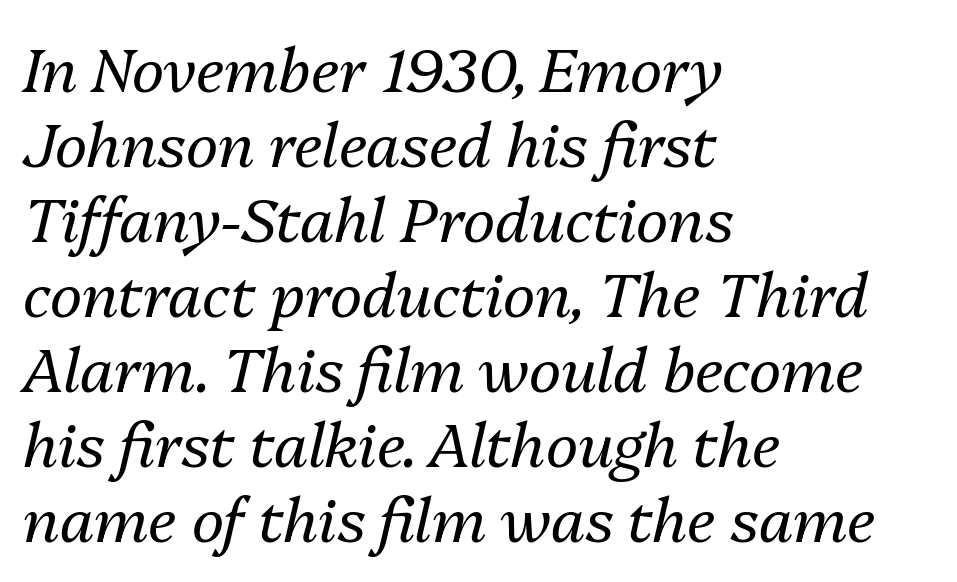
The image shows 61 px regular-weight type, italic (leaning right); set left-aligned, line spacing 1.23x, normal letter spacing, not underlined; medium stroke contrast and a medium x-height.
